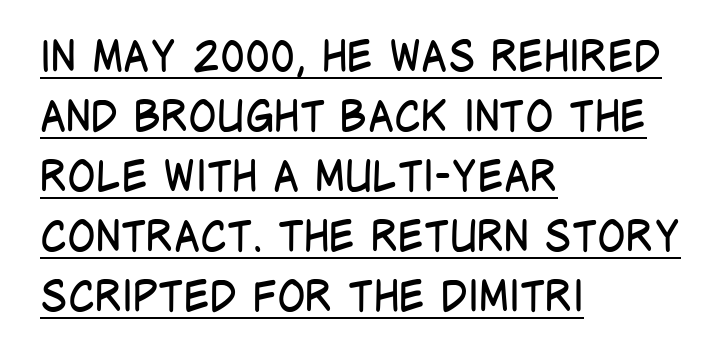
The image shows 42 px regular-weight, condensed sans-serif type, upright; set left-aligned, normal line spacing (1.43x), normal letter spacing, underlined; low stroke contrast and a large x-height.
